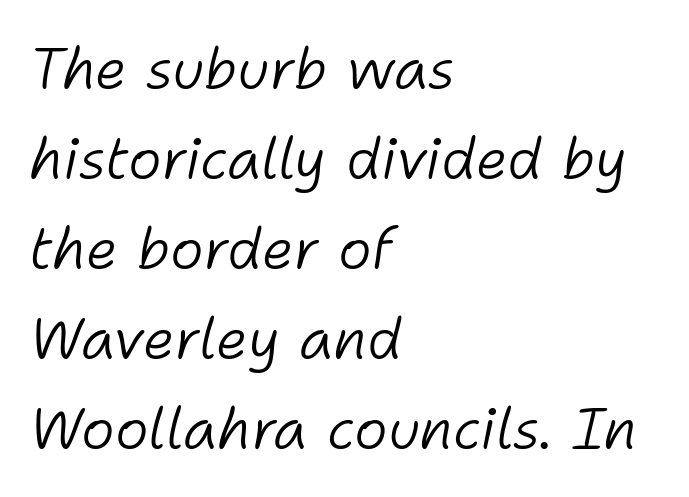
The image shows 57 px light type, italic (leaning right); set left-aligned, normal line spacing (1.58x), normal letter spacing, not underlined; low stroke contrast and a medium x-height.
